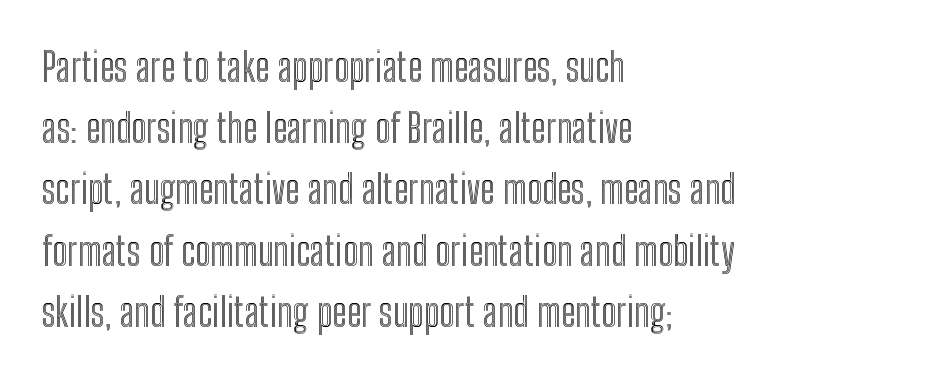
The image shows 40 px condensed type, upright; set left-aligned, normal line spacing (1.53x), normal letter spacing, not underlined; a medium x-height.
